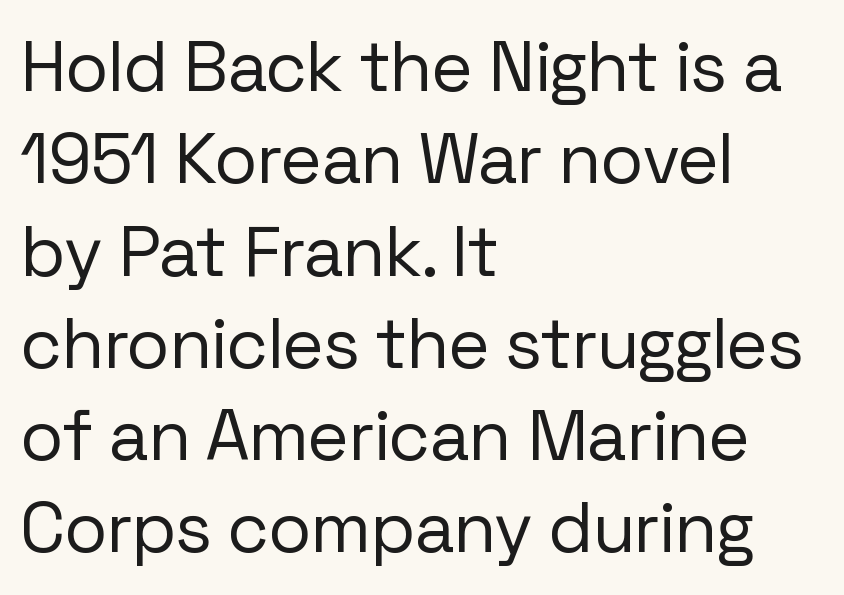
Letterform terminals end flat and unadorned throughout the passage. Tracking value appears to be zero — textbook default spacing. The designer left line spacing at the default. This sample has the flowing, uneven cadence of proportional lettering. The cut favours lightness, reaching ordinary text weight at its darkest.
